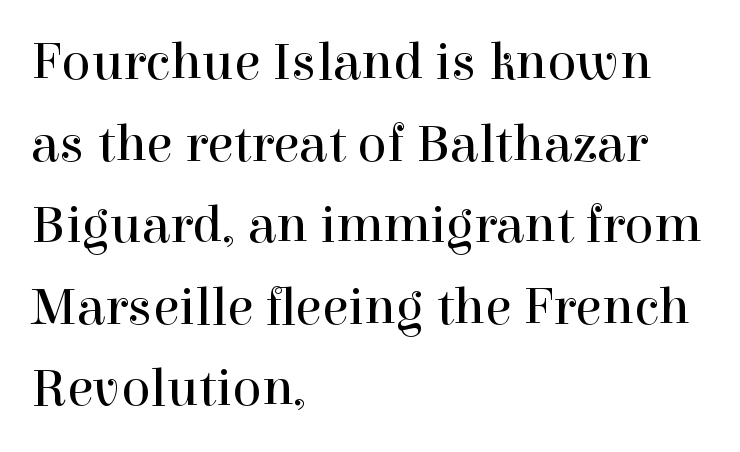
The image shows 54 px regular-weight serif type, upright; set left-aligned, normal line spacing (1.51x), normal letter spacing, not underlined; a medium x-height.
